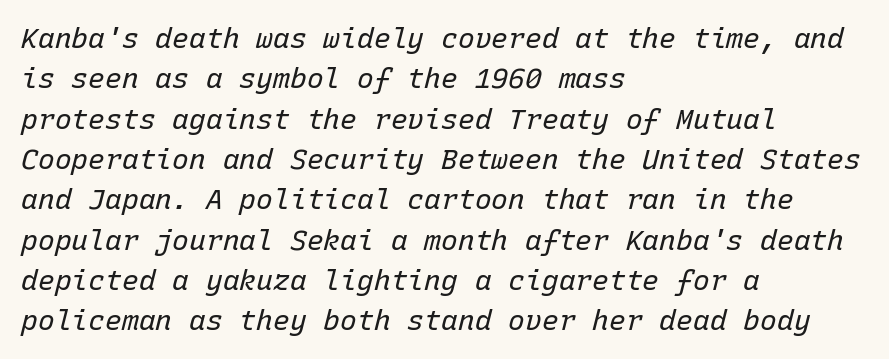
The image shows 28 px regular-weight type, italic (leaning right), monospaced; set left-aligned, normal line spacing (1.44x), normal letter spacing, not underlined; low stroke contrast and a medium x-height.
